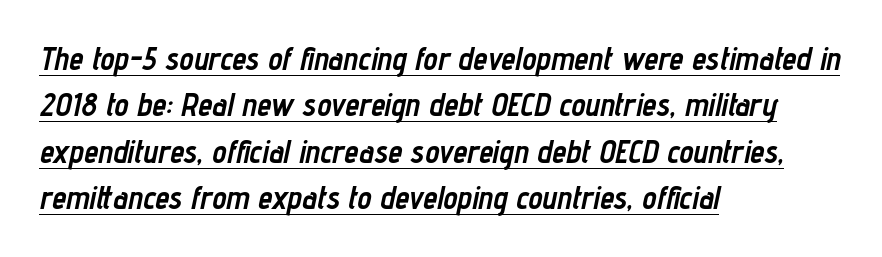
The image shows 32 px semibold, condensed type, italic (leaning right); set left-aligned, normal line spacing (1.45x), normal letter spacing, underlined; low stroke contrast and a medium x-height.
